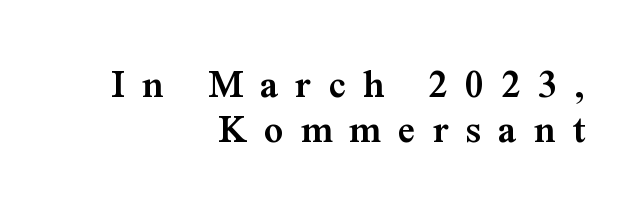
The image shows 42 px semibold serif type, upright; set right-aligned, tight line spacing (1.07x), unusually wide letter spacing (+0.41 em), not underlined; medium stroke contrast and a medium x-height.
